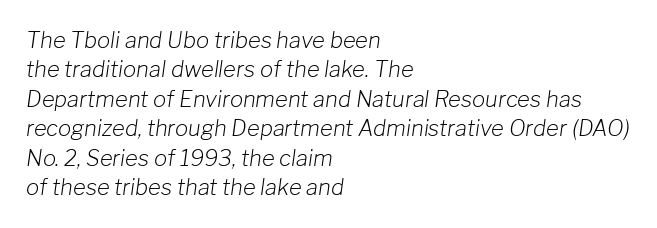
Compared with typical paragraphs, the rows here are spaced about the same. The space directly below the letters is spotless. On a weight scale, this lands at 450 or below. This sample uses plain, unmodified letter spacing. Every row of glyphs begins at an identical x-position on the left.
